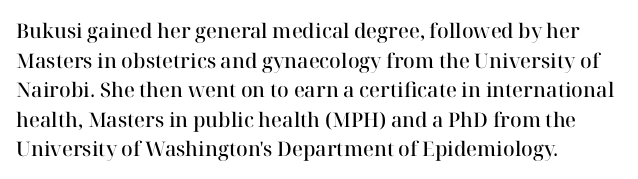
The image shows 20 px text type, upright; set left-aligned, normal line spacing (1.48x), normal letter spacing, not underlined.
